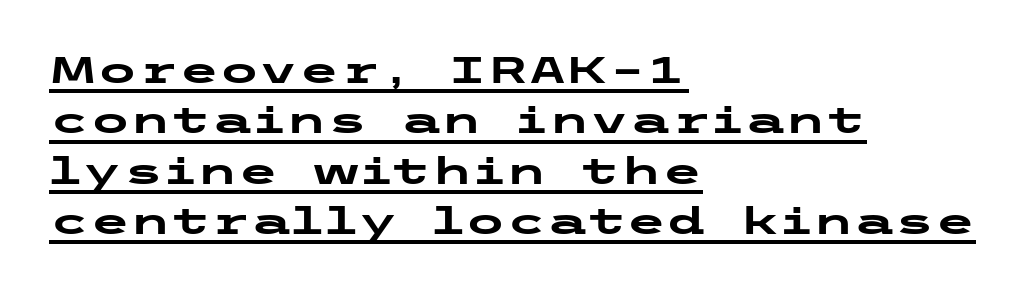
Q: Is the text bold? A: Yes.
Q: Is the text italic (slanted)? A: No, it is upright.
Q: Is the typeface a serif or a sans-serif typeface? A: Sans-serif.
Q: Is the text underlined? A: Yes.
Q: How is the paragraph aligned? A: Left-aligned.
Q: Is the spacing between letters normal or unusually wide? A: Normal.
Q: Is the spacing between lines tight, normal or loose? A: Normal.
Q: Width (condensed, normal, or wide)? A: Wide.
Q: Stroke contrast? A: Low.
Q: x-height? A: Medium.
